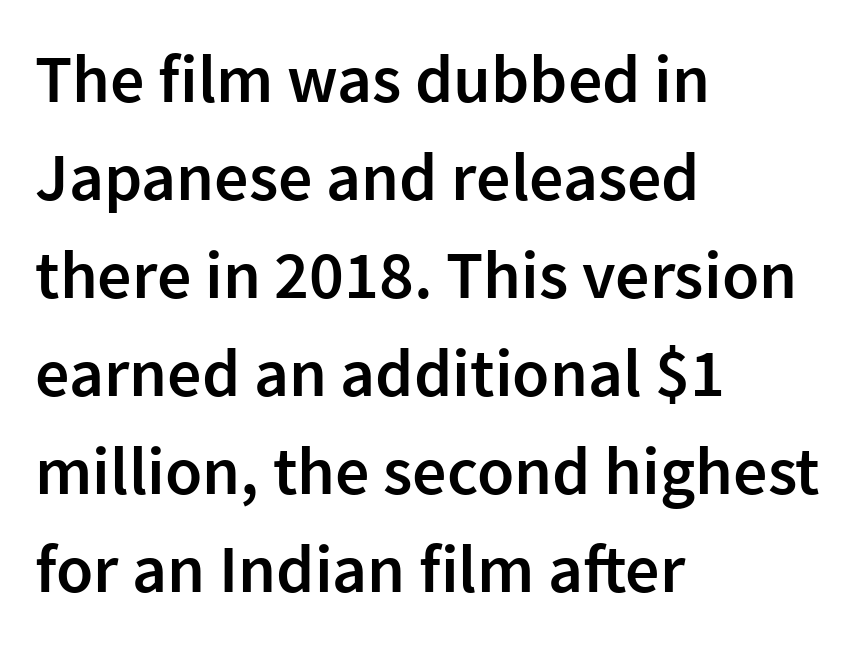
The area under the type is left untouched. The designer left line spacing at the default. Spacing verdict: proportional, widths tailored to each character. Look at the bottom of the vertical strokes: they stop flat, with no serifs. The lines in this sample share a left origin and differ only in where they stop. Vertical strokes here are truly vertical.
